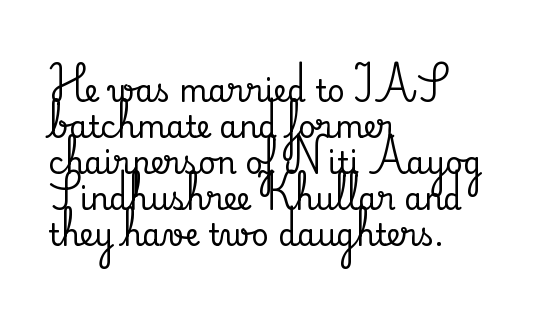
{"serif": "yes", "italic": "no", "width": "normal", "stroke_contrast": "medium", "x_height": "small", "monospaced": "no", "underline": "no", "align": "left", "line_spacing_ratio": 1.2, "letter_spacing": "normal", "letter_spacing_em": 0.0, "glyph_px": 30}
